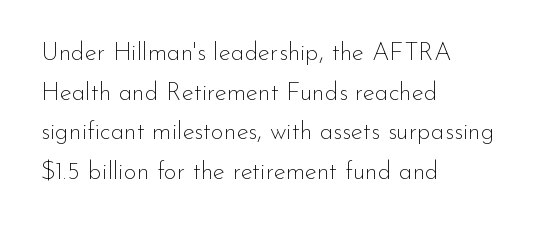
The image shows 25 px text type, upright; set left-aligned, normal line spacing (1.59x), normal letter spacing, not underlined.
